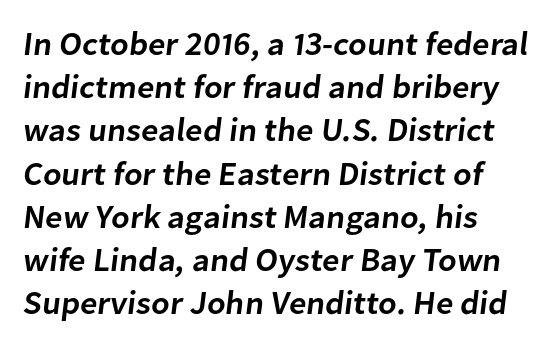
{"serif": "no", "bold": "semi", "weight": "semibold", "width": "normal", "stroke_contrast": "low", "x_height": "medium", "monospaced": "no", "underline": "no", "align": "left", "line_spacing": "normal", "line_spacing_ratio": 1.31, "letter_spacing": "normal", "letter_spacing_em": 0.0, "glyph_px": 33}
